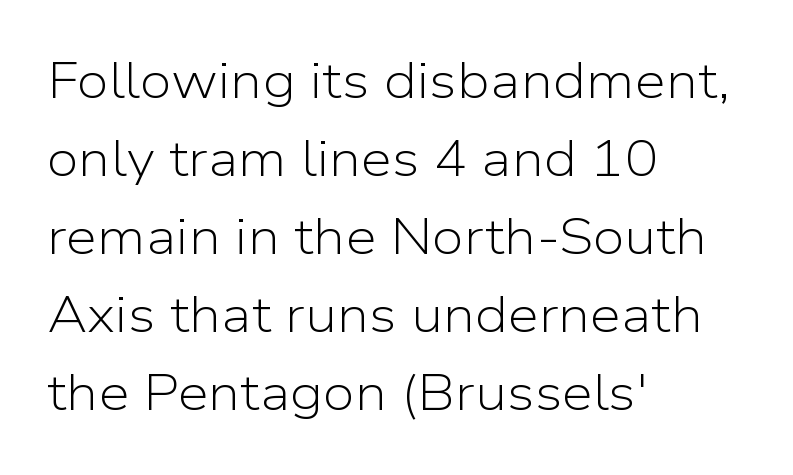
Typographically, this falls in the sans-serif category. Heft: none added — not bold. This rendering leaves character spacing at its baseline value. This sample has the flowing, uneven cadence of proportional lettering.
